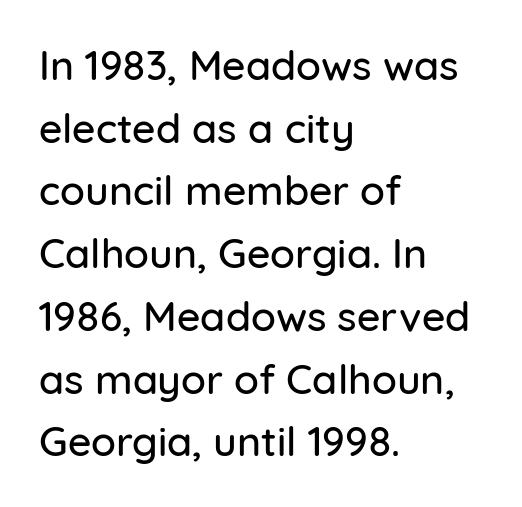
Is the block centered? No — it sits flush against the left margin. A typesetter would call this proportional, since set widths differ per character. This rendering leaves character spacing at its baseline value. Has an underline been added? It has not. Note: no serifs on the glyphs. Is there much room between lines? A standard amount, neither cramped nor airy.
